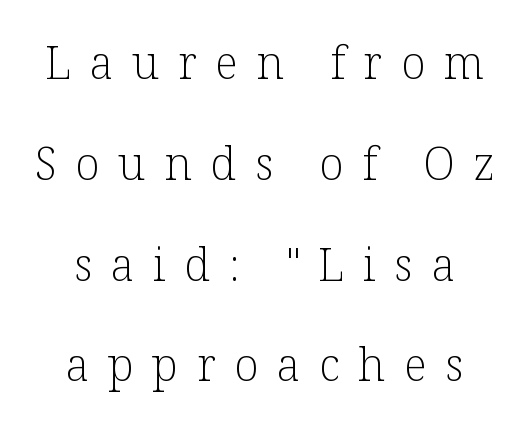
{"serif": "yes", "italic": "no", "bold": "no", "weight": "light", "width": "normal", "stroke_contrast": "low", "x_height": "medium", "monospaced": "no", "underline": "no", "align": "center", "line_spacing": "loose", "line_spacing_ratio": 2.24, "letter_spacing": "wide", "letter_spacing_em": 0.41, "glyph_px": 45}
